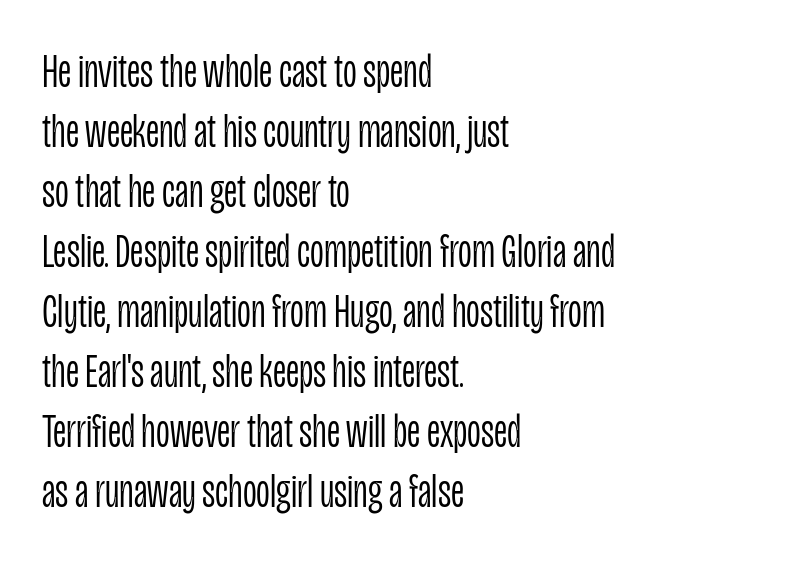
The image shows 48 px light, condensed sans-serif type, upright; set left-aligned, normal line spacing (1.25x), normal letter spacing, not underlined; low stroke contrast and a large x-height.
